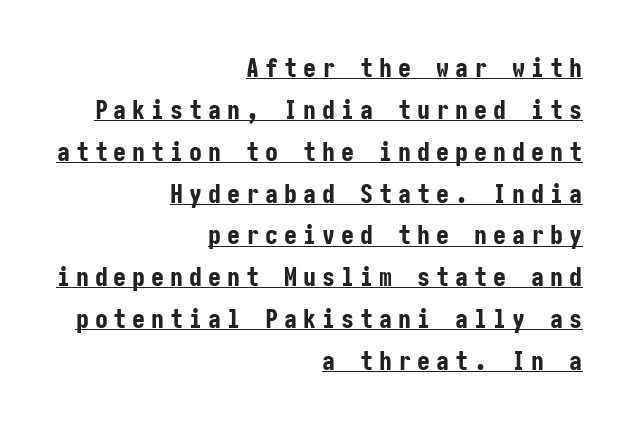
The image shows 26 px bold type, upright; set right-aligned, normal line spacing (1.61x), unusually wide letter spacing (+0.23 em), underlined.
